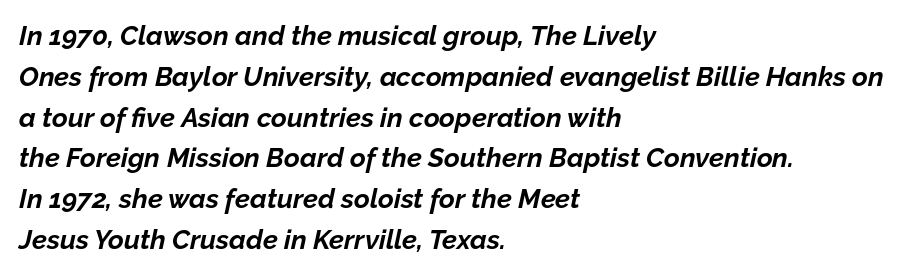
The image shows 27 px bold type, italic (leaning right); set left-aligned, normal line spacing (1.51x), normal letter spacing, not underlined.
